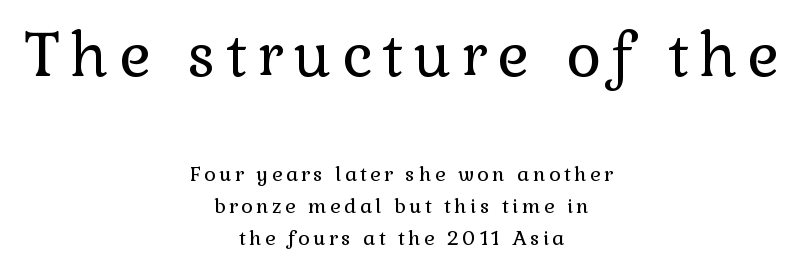
{"serif": "yes", "italic": "no", "bold": "no", "weight": "regular", "width": "normal", "x_height": "medium", "monospaced": "no", "underline": "no", "align": "center", "line_spacing": "normal", "line_spacing_ratio": 1.61, "larger_block": "first", "size_ratio": 3.0, "glyph_px": 60}
